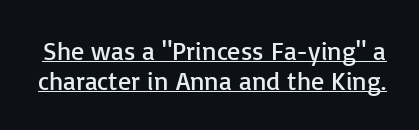
Q: Is the text bold? A: No.
Q: Is the text italic (slanted)? A: No, it is upright.
Q: Is the text underlined? A: Yes.
Q: Is the spacing between letters normal or unusually wide? A: Normal.
Q: Is the spacing between lines tight, normal or loose? A: Tight.
